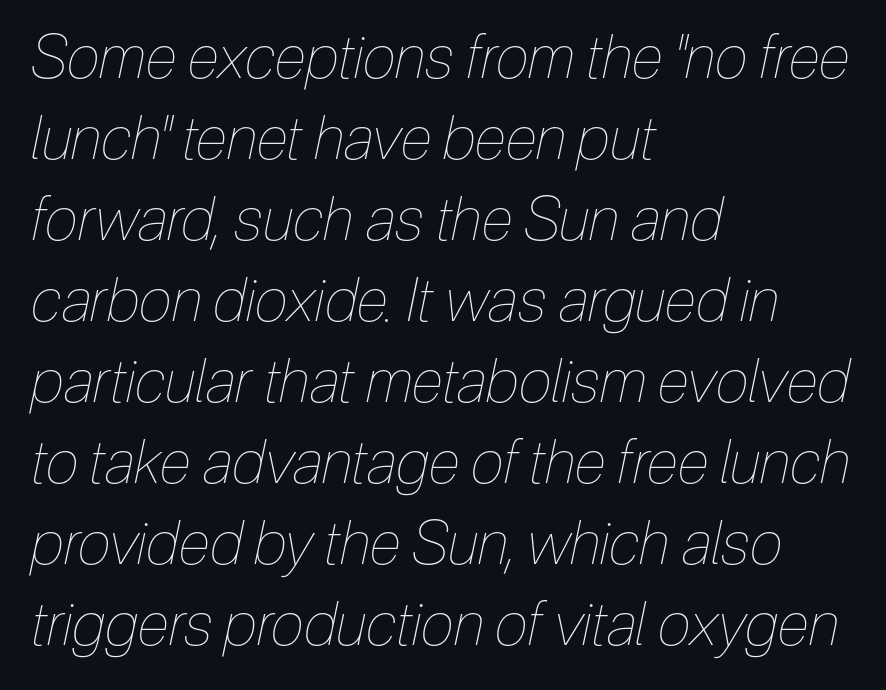
Standard letterfit; no display-style spreading of the glyphs. Spacing verdict: proportional, widths tailored to each character. Summary of weight: not heavy and not bold. The glyphs are unaccompanied by any horizontal stroke below them. What's the leading like? Ordinary, nothing unusual.
